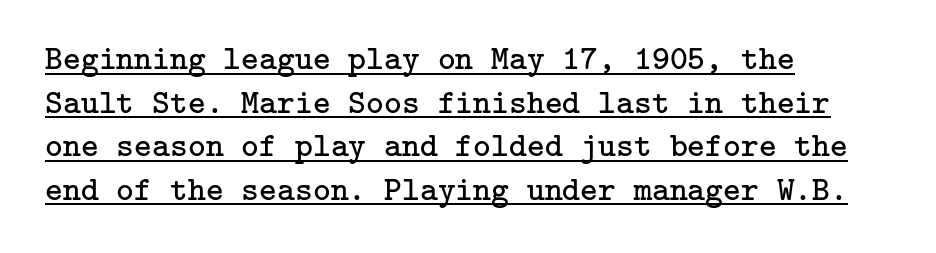
{"serif": "yes", "italic": "no", "bold": "no", "weight": "regular", "width": "normal", "stroke_contrast": "low", "x_height": "medium", "underline": "yes", "align": "left", "line_spacing": "normal", "line_spacing_ratio": 1.28, "letter_spacing": "normal", "letter_spacing_em": 0.0, "glyph_px": 34}
